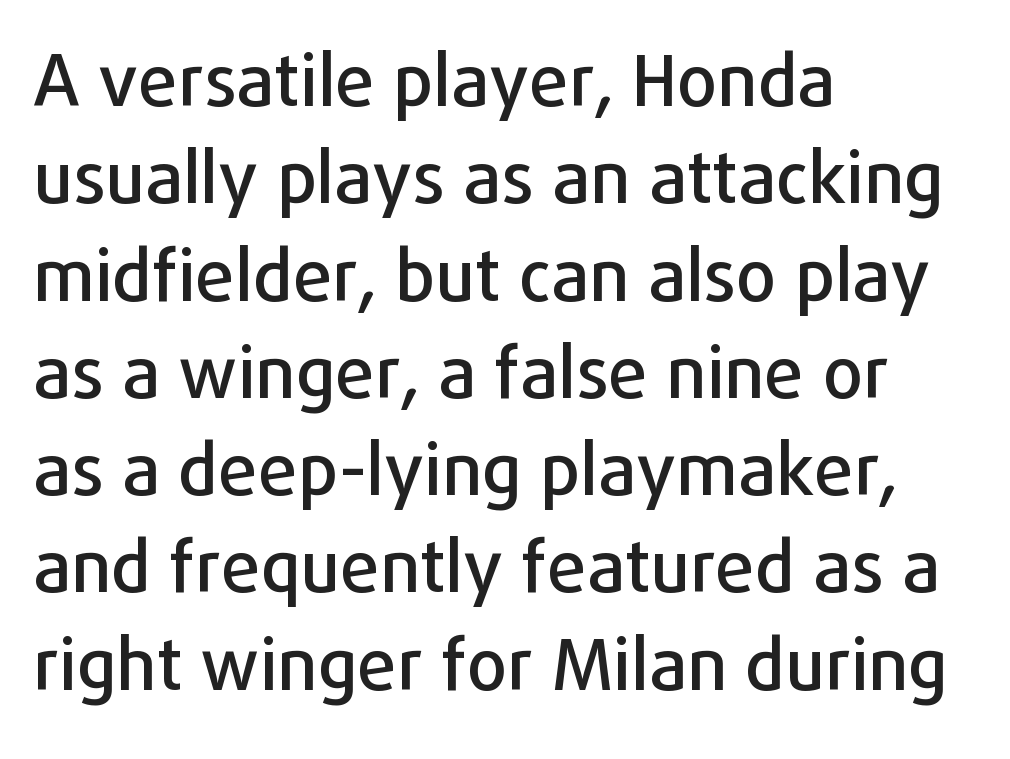
The foot of each line stays bare and open. Stroke terminals: plain, sans-serif. This sample uses an upright cut, with every glyph sitting square on the baseline. The gaps between neighbouring characters are ordinary and unremarkable. Character widths vary here, with narrow letters taking less room than wide ones. If you drew a ruler down the left edge, every line would touch it.
